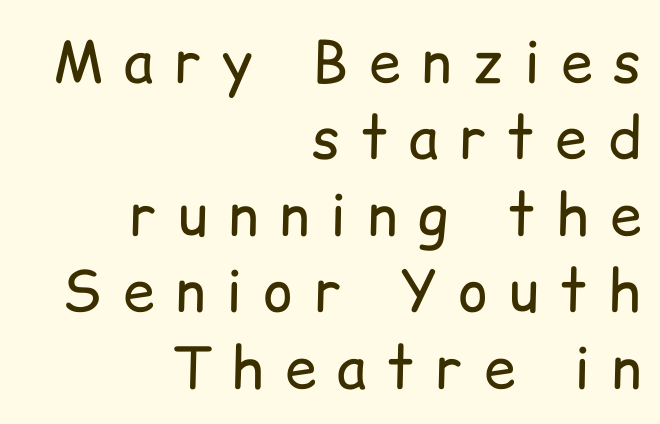
Q: Is the text bold? A: No.
Q: Is the text italic (slanted)? A: No, it is upright.
Q: Is the typeface a serif or a sans-serif typeface? A: Sans-serif.
Q: Is the text underlined? A: No.
Q: How is the paragraph aligned? A: Right-aligned.
Q: Is the spacing between letters normal or unusually wide? A: Unusually wide.
Q: Is the spacing between lines tight, normal or loose? A: Normal.
Q: Width (condensed, normal, or wide)? A: Normal.
Q: Stroke contrast? A: Low.
Q: x-height? A: Medium.
Q: Monospaced? A: No.
